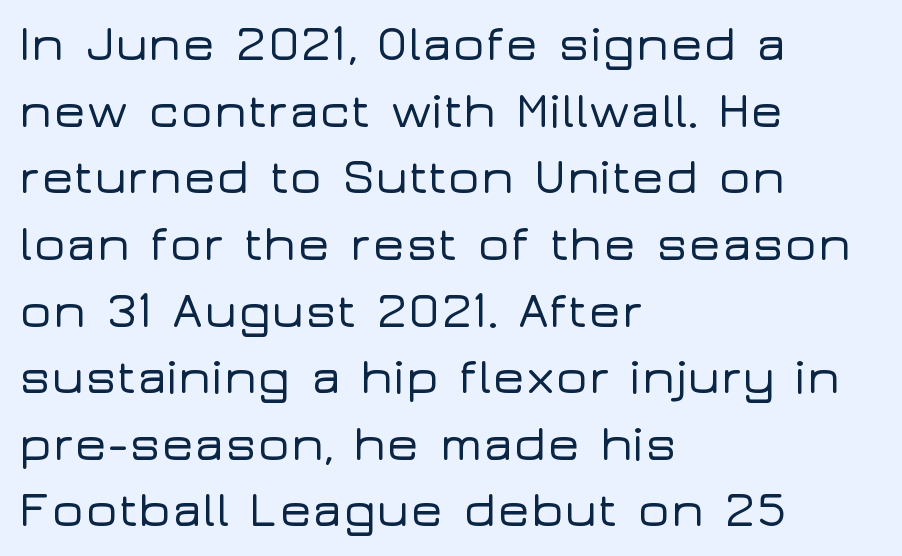
Each word holds together tightly as a unit, with standard inter-letter gaps. No word sits above an underline. The rendering shows plain stroke endings on the letterforms — a sans-serif design. Characters remain perfectly vertical along every line. Typeset ragged right — the left edge is the straight one. Students, observe: this is what conventionally led text looks like.
